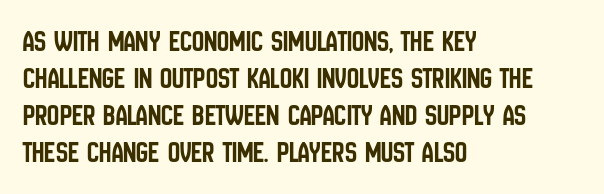
A typesetter would call this proportional, since set widths differ per character. The letters sit at their default tracking, neither squeezed nor spread. Nothing sits at the stroke ends, so this counts as sans-serif. The passage is arranged the way most books set body copy — flush left.
